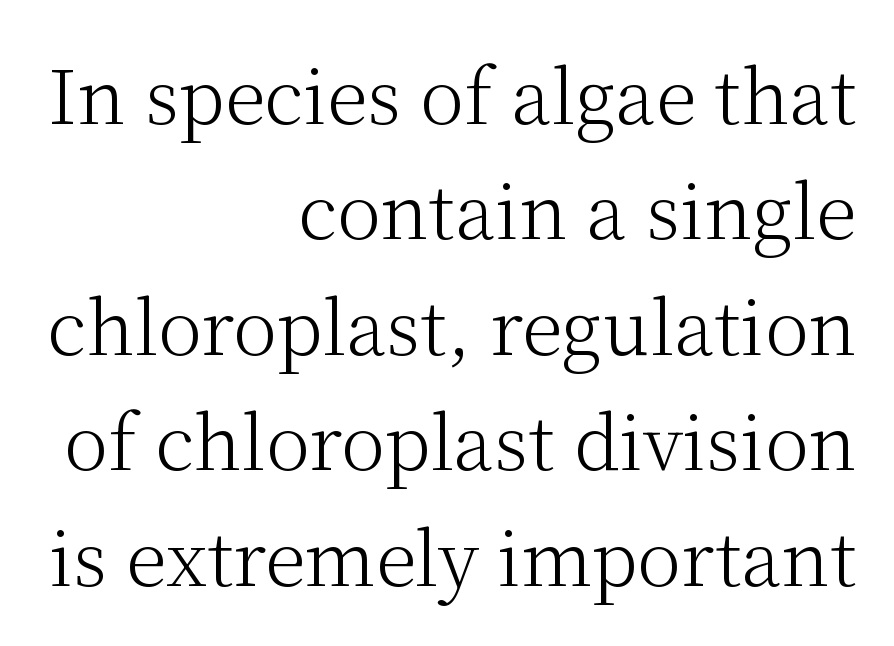
The image shows 74 px light serif type, upright; set right-aligned, normal line spacing (1.56x), normal letter spacing, not underlined; medium stroke contrast and a medium x-height.
